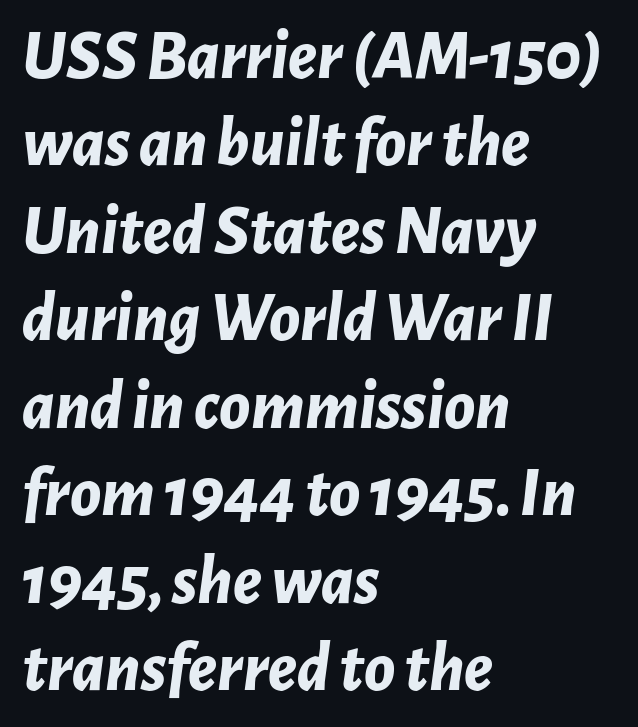
{"italic": "yes", "lean": "right", "slant_degrees": 7, "bold": "yes", "weight": "bold", "width": "normal", "stroke_contrast": "low", "x_height": "medium", "monospaced": "no", "underline": "no", "align": "left", "line_spacing": "normal", "line_spacing_ratio": 1.25, "letter_spacing": "normal", "letter_spacing_em": 0.0, "glyph_px": 70}
